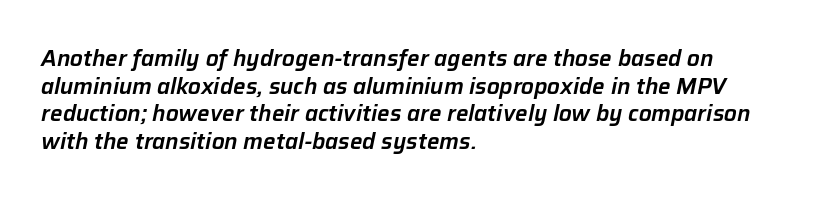
{"italic": "yes", "lean": "right", "slant_degrees": 12, "underline": "no", "align": "left", "line_spacing": "normal", "line_spacing_ratio": 1.26, "letter_spacing": "normal", "letter_spacing_em": 0.0, "glyph_px": 22}
